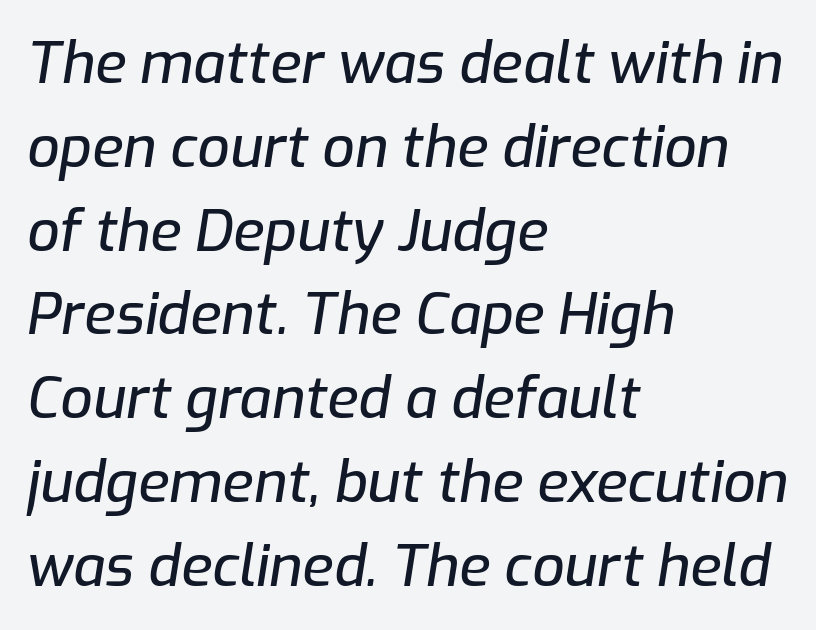
Think of a printed novel: that variable character pitch is what you see here. Clear beneath every line of the passage. The lettering tilts uniformly, giving the passage an italic look. Reading down the column, the eye jumps a familiar distance to each next line.
